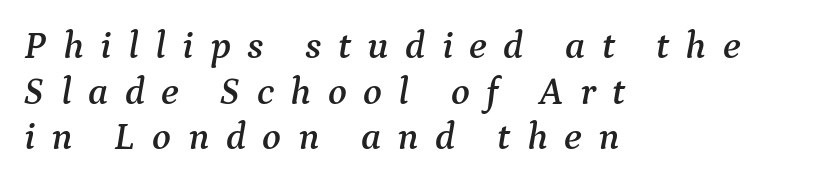
Q: Is the text italic (slanted)? A: Yes, it leans right by about 9 degrees.
Q: Is the typeface a serif or a sans-serif typeface? A: Serif.
Q: Is the text underlined? A: No.
Q: How is the paragraph aligned? A: Left-aligned.
Q: Is the spacing between letters normal or unusually wide? A: Unusually wide.
Q: Width (condensed, normal, or wide)? A: Normal.
Q: Stroke contrast? A: Medium.
Q: x-height? A: Medium.
Q: Monospaced? A: No.
